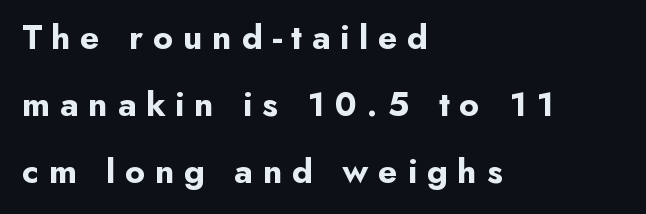
Underline: absent. The passage shown is typed in a proportional face where columns would drift. I'd call this a sans setting — the letters go barefoot. Every letter is thick-stroked: bold, no question.
